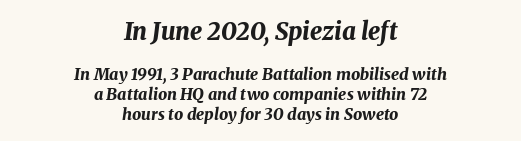
Q: Is the text bold? A: Yes.
Q: Is the text italic (slanted)? A: Yes, it leans right by about 8 degrees.
Q: Is the text underlined? A: No.
Q: How is the paragraph aligned? A: Centered.
Q: Is the spacing between letters normal or unusually wide? A: Normal.
Q: Which block of text is set in a larger size, the first (top) or the second (bottom)? A: The first (top) one.
